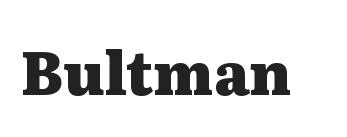
{"serif": "yes", "italic": "no", "bold": "yes", "weight": "heavy", "width": "wide", "stroke_contrast": "medium", "x_height": "medium", "monospaced": "no", "underline": "no", "letter_spacing": "normal", "letter_spacing_em": 0.0, "glyph_px": 60}
